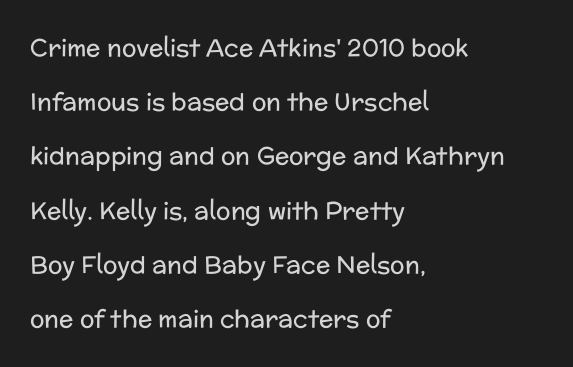
The image shows 24 px text type, upright; set left-aligned, loose line spacing (2.26x), normal letter spacing, not underlined.
